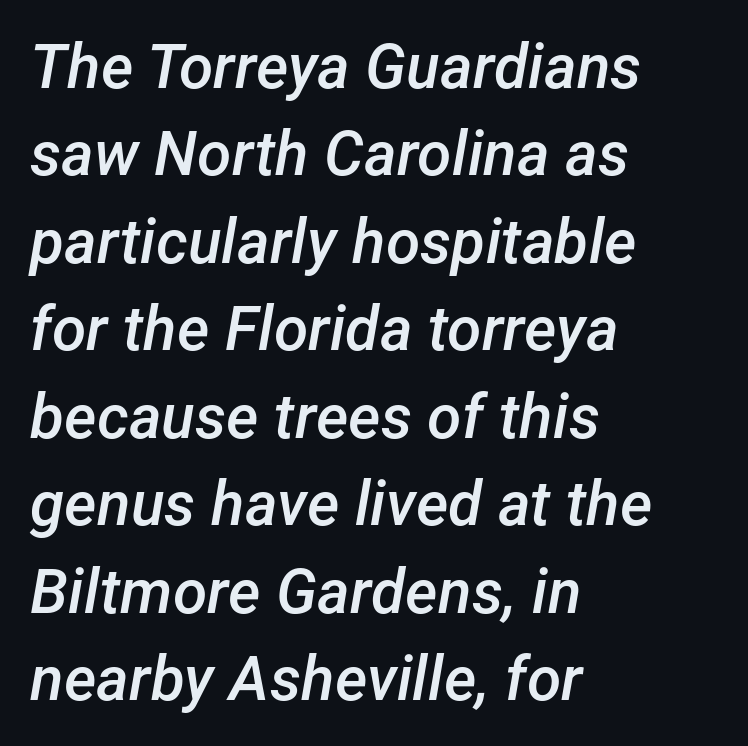
Q: Is the text bold? A: Semi-bold.
Q: Is the text italic (slanted)? A: Yes, it leans right by about 12 degrees.
Q: Is the text underlined? A: No.
Q: How is the paragraph aligned? A: Left-aligned.
Q: Is the spacing between letters normal or unusually wide? A: Normal.
Q: Is the spacing between lines tight, normal or loose? A: Normal.
Q: Width (condensed, normal, or wide)? A: Normal.
Q: Stroke contrast? A: Low.
Q: x-height? A: Medium.
Q: Monospaced? A: No.
